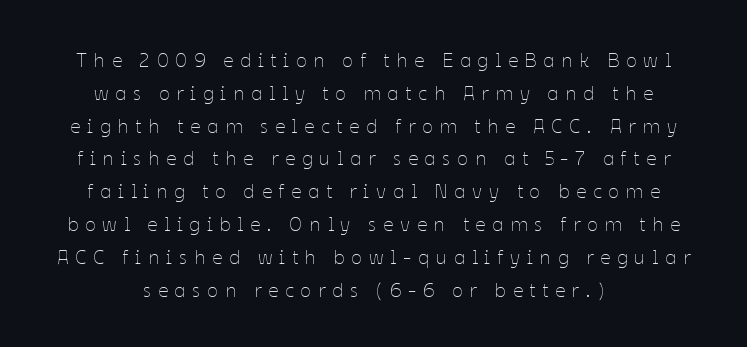
The image shows 20 px text type, upright; set centered, normal line spacing (1.64x), unusually wide letter spacing (+0.34 em), not underlined.
